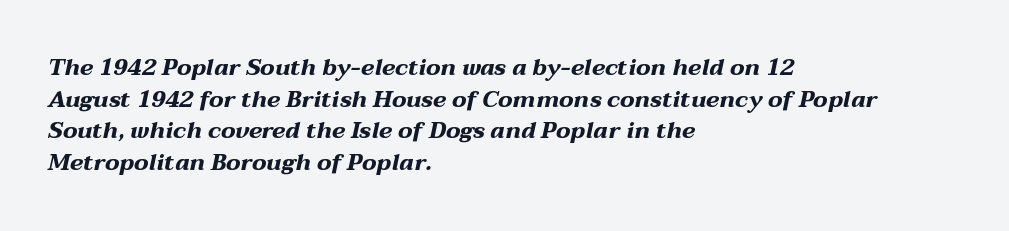
{"italic": "yes", "lean": "right", "slant_degrees": 12, "bold": "yes", "underline": "no", "align": "left", "line_spacing": "normal", "line_spacing_ratio": 1.37, "letter_spacing": "normal", "letter_spacing_em": 0.0, "glyph_px": 23}
